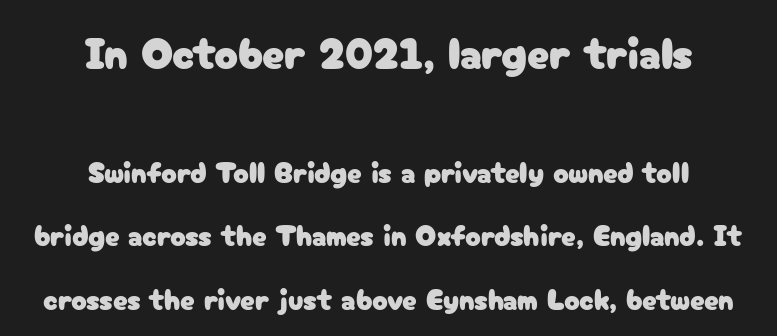
{"serif": "no", "italic": "no", "width": "normal", "stroke_contrast": "low", "x_height": "medium", "monospaced": "no", "underline": "no", "align": "center", "line_spacing": "loose", "line_spacing_ratio": 2.19, "letter_spacing": "normal", "letter_spacing_em": 0.0, "larger_block": "first", "size_ratio": 1.52, "glyph_px": 44}
